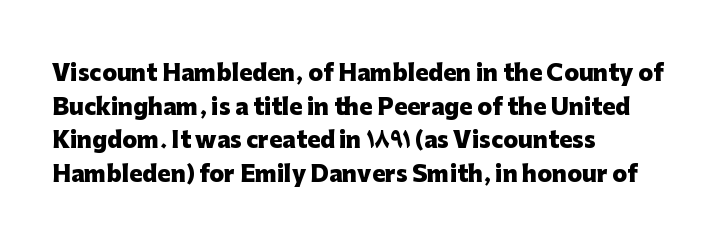
Q: Is the text bold? A: Yes.
Q: Is the text italic (slanted)? A: No, it is upright.
Q: Is the text underlined? A: No.
Q: How is the paragraph aligned? A: Left-aligned.
Q: Is the spacing between letters normal or unusually wide? A: Normal.
Q: Is the spacing between lines tight, normal or loose? A: Normal.
